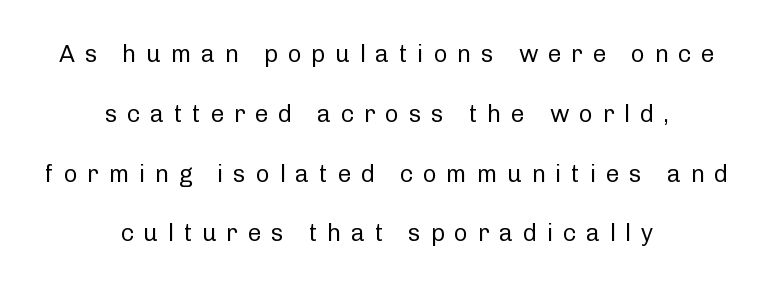
The image shows 24 px text type, upright; set centered, loose line spacing (2.49x), unusually wide letter spacing (+0.4 em), not underlined.
